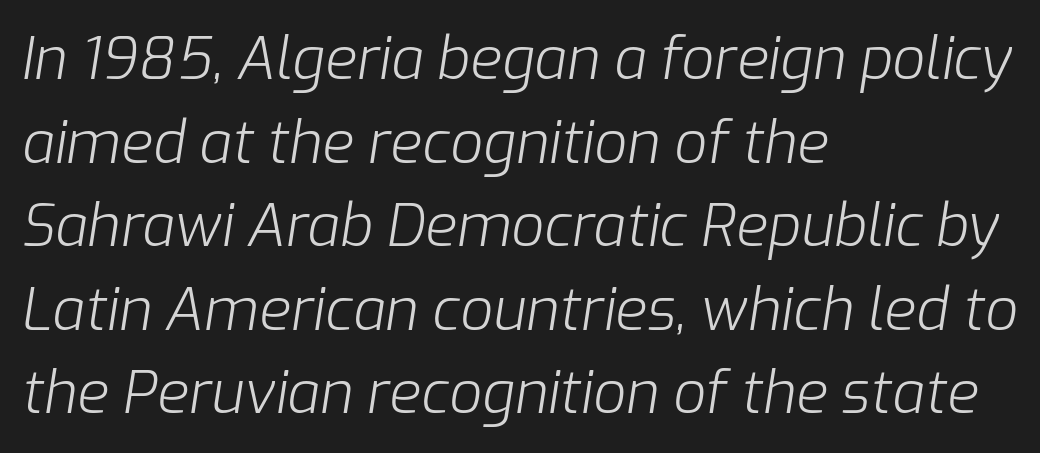
No word sits above an underline. These lines were composed using italics. Each word holds together tightly as a unit, with standard inter-letter gaps. Each stroke keeps to a modest, everyday thickness or less. Compared with a centered layout, this one pins lines to the left instead. Leading matches the norm, producing a regular column.
